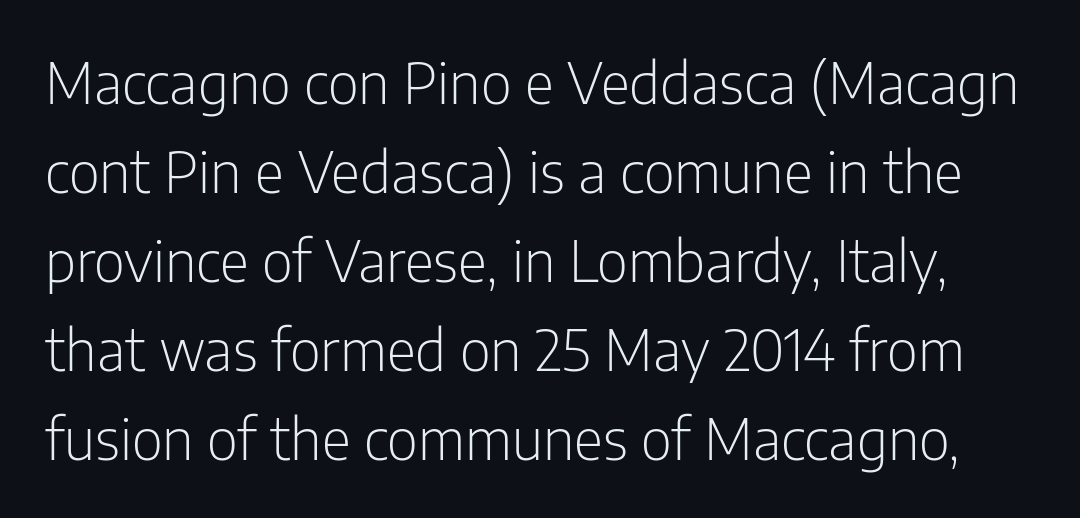
The typography opts for an upright posture over an oblique one. The typeface chosen for these lines omits serifs. Default kerning and tracking; the words read as compact shapes. Each row of text sits above clean, open space. Caption: face not bold, strokes unweighted.
